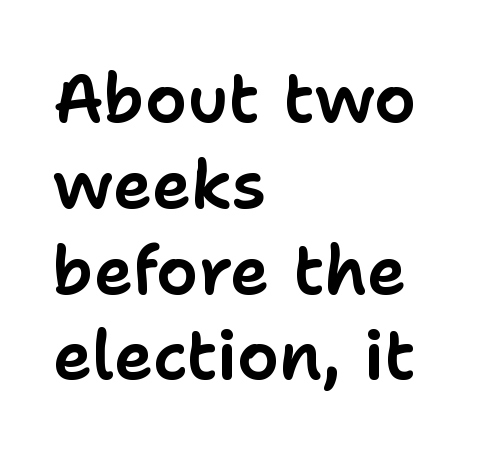
Q: Is the text italic (slanted)? A: No, it is upright.
Q: Is the typeface a serif or a sans-serif typeface? A: Sans-serif.
Q: Is the text underlined? A: No.
Q: How is the paragraph aligned? A: Left-aligned.
Q: Is the spacing between letters normal or unusually wide? A: Normal.
Q: Is the spacing between lines tight, normal or loose? A: Normal.
Q: Width (condensed, normal, or wide)? A: Normal.
Q: Stroke contrast? A: Low.
Q: x-height? A: Medium.
Q: Monospaced? A: No.
